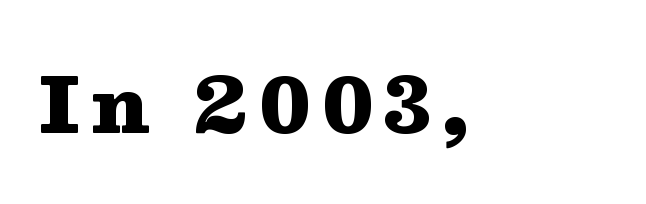
{"serif": "yes", "italic": "no", "bold": "yes", "weight": "heavy", "width": "wide", "stroke_contrast": "medium", "x_height": "medium", "monospaced": "no", "underline": "no", "glyph_px": 76}
